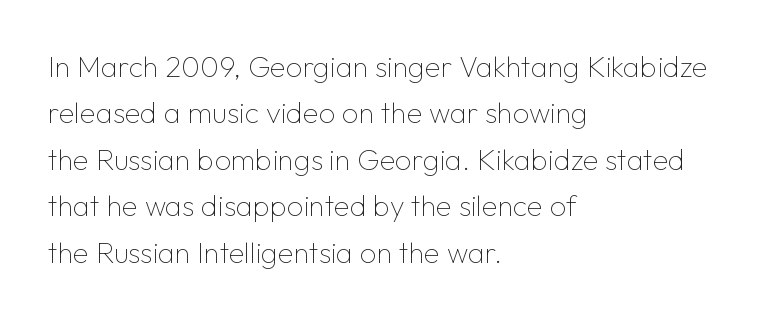
Vertical strokes here are truly vertical. A quiet, ordinary-to-light weight characterises the typeface. You can tell from the bare stems that sans-serif type was used. Varying glyph widths throughout — classic text-font behaviour. Reading down the column, the eye jumps a familiar distance to each next line.
